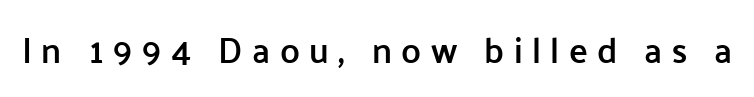
No feet cap the strokes, marking this as sans-serif type. No word sits above an underline. Substantial extra tracking has been applied to these lines. The lettering holds an erect, upright posture throughout. Note the varied advance widths — an 'i' is clearly narrower than an 'm'. The strokes are fattened partway — semibold, not bold.
